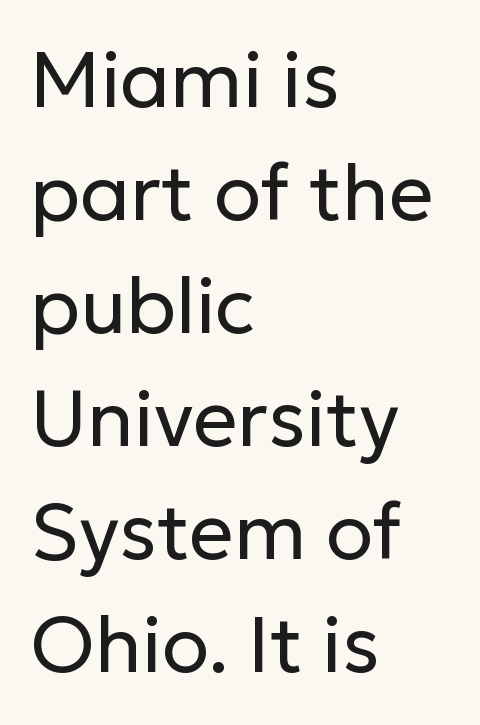
The rendering anchors every line to the left-hand side. Standard letterfit; no display-style spreading of the glyphs. If you drew a line through each stem, it would be perfectly vertical. Unlike a traditional serif, this face leaves its strokes unadorned. No word sits above an underline. Evenly set lines give the paragraph a standard silhouette.
